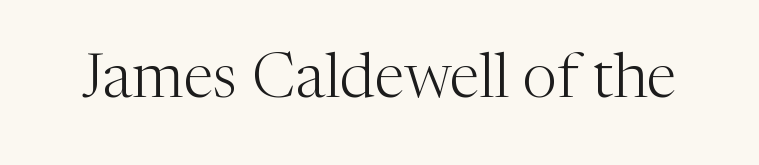
{"serif": "yes", "italic": "no", "bold": "no", "weight": "light", "width": "normal", "stroke_contrast": "medium", "x_height": "medium", "monospaced": "no", "underline": "no", "letter_spacing": "normal", "letter_spacing_em": 0.0, "glyph_px": 62}
